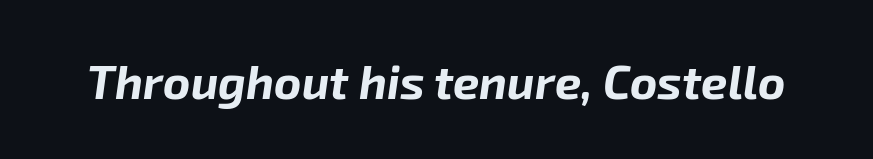
Words appear dense and cohesive because spacing is normal. These lines are rendered in a variable-pitch font. The passage shown leans; its letterforms are oblique. Each glyph is drawn with heavy, bold strokes. Letters rest on an invisible, unmarked baseline.
